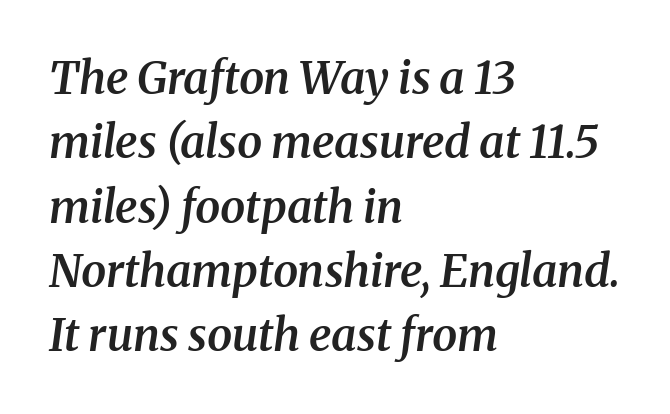
The image shows 45 px semibold serif type, italic (leaning right); set left-aligned, normal line spacing (1.43x), normal letter spacing, not underlined; medium stroke contrast and a medium x-height.
